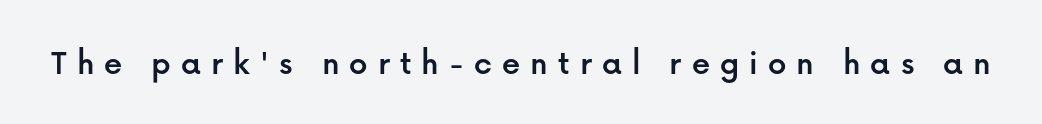
{"serif": "no", "italic": "no", "width": "normal", "stroke_contrast": "low", "x_height": "medium", "monospaced": "no", "underline": "no", "letter_spacing": "wide", "letter_spacing_em": 0.28, "glyph_px": 36}
